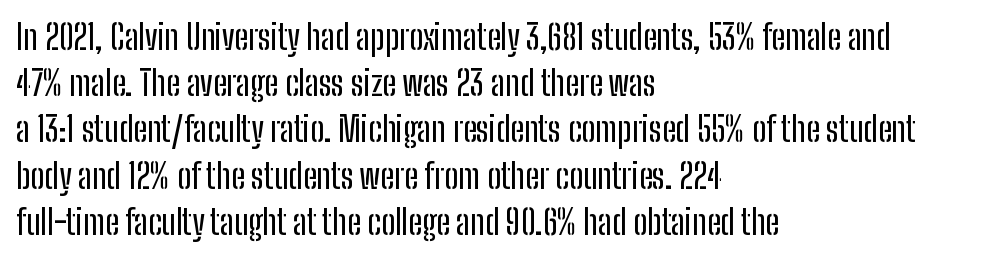
Q: Is the text italic (slanted)? A: No, it is upright.
Q: Is the typeface a serif or a sans-serif typeface? A: Sans-serif.
Q: Is the text underlined? A: No.
Q: How is the paragraph aligned? A: Left-aligned.
Q: Is the spacing between letters normal or unusually wide? A: Normal.
Q: Is the spacing between lines tight, normal or loose? A: Normal.
Q: Width (condensed, normal, or wide)? A: Condensed.
Q: Stroke contrast? A: Low.
Q: x-height? A: Medium.
Q: Monospaced? A: No.
